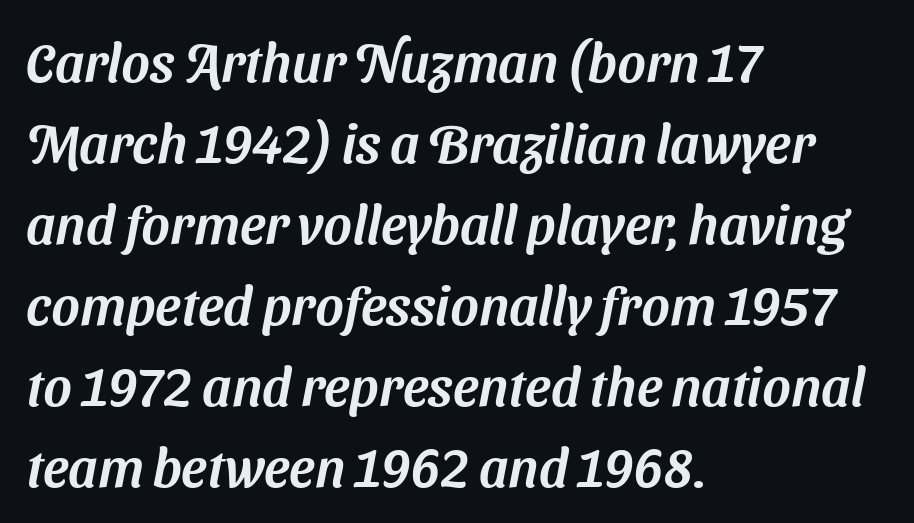
The image shows 54 px sans-serif type; set left-aligned, normal line spacing (1.5x), normal letter spacing, not underlined; medium stroke contrast and a medium x-height.
